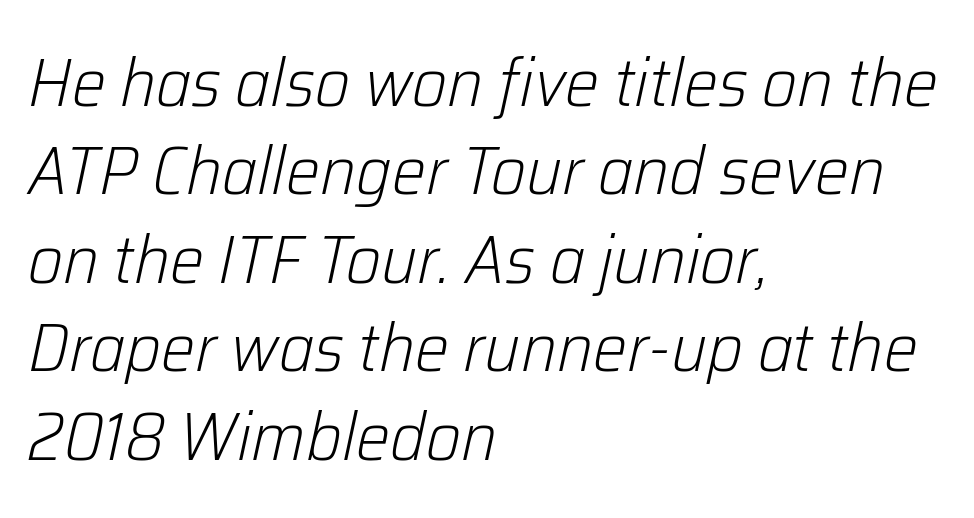
The image shows 68 px light type, italic (leaning right); set left-aligned, normal line spacing (1.3x), normal letter spacing, not underlined; low stroke contrast and a medium x-height.
